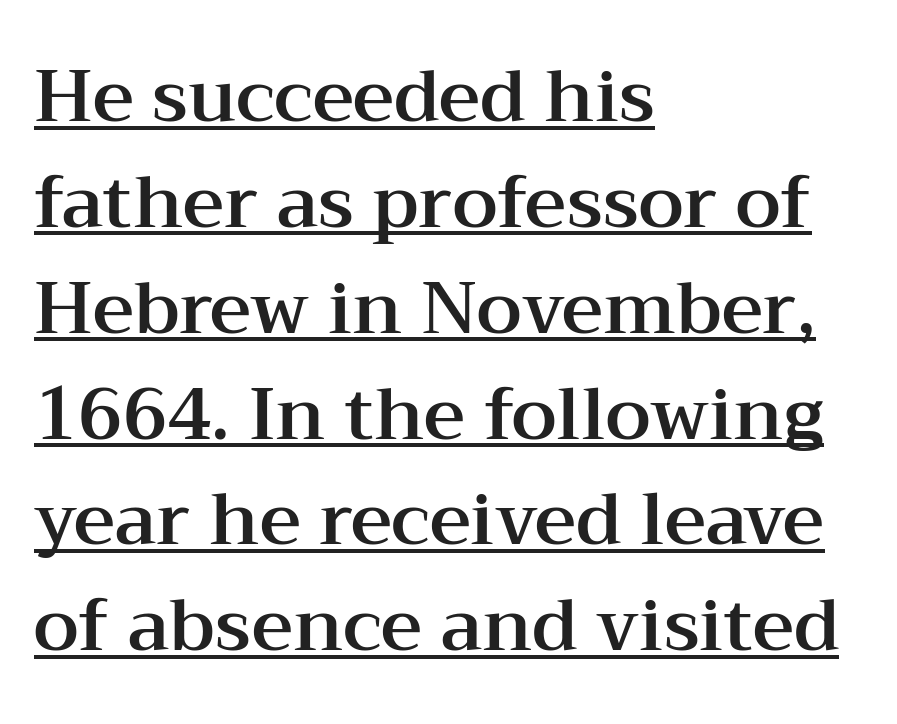
The image shows 72 px wide serif type, upright; set left-aligned, normal line spacing (1.47x), normal letter spacing, underlined; medium stroke contrast and a medium x-height.
